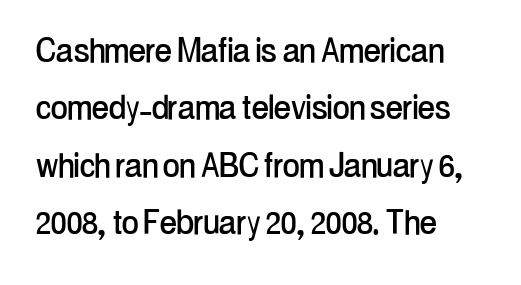
Each letter keeps its own natural width here, so spacing adapts to shape. This rendering leaves character spacing at its baseline value. What kind of face is this? One without serifs — a sans. A normal amount of white space separates one row of letters from the next. Leftover space on each line is placed entirely after the last word.
